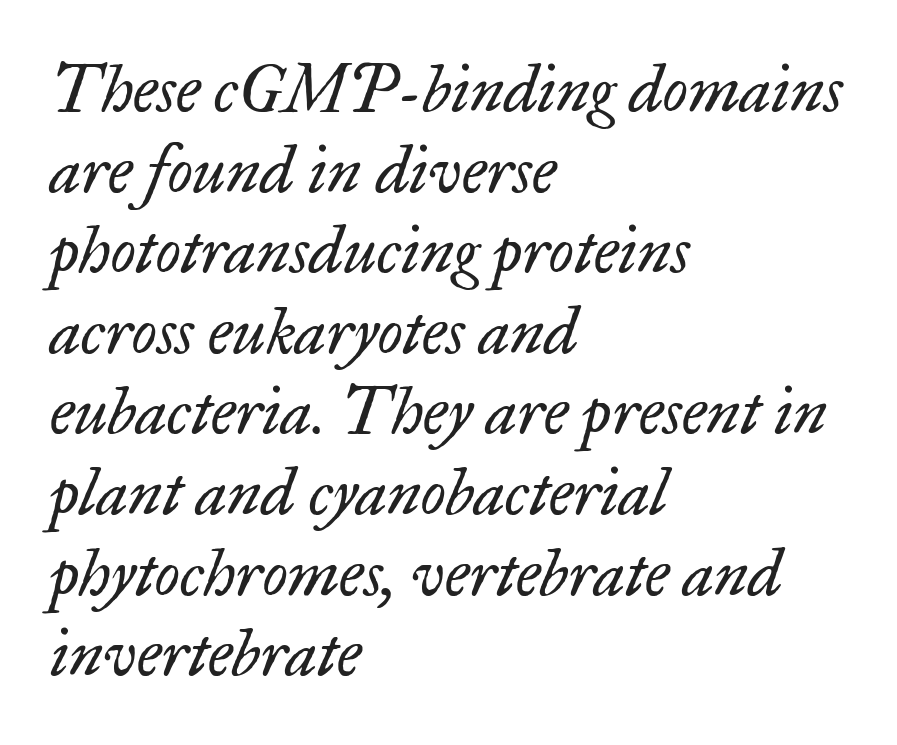
This sample uses a serif face. Slant detected: the letters are inclined. A quiet, ordinary-to-light weight characterises the typeface. A student would call this left alignment; a typographer would say flush left, rag right.
